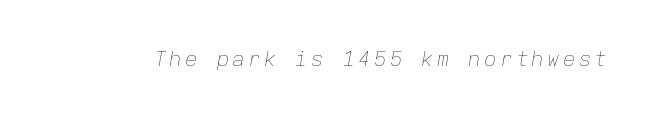
{"italic": "yes", "lean": "right", "slant_degrees": 9, "bold": "no", "underline": "no", "glyph_px": 21}
